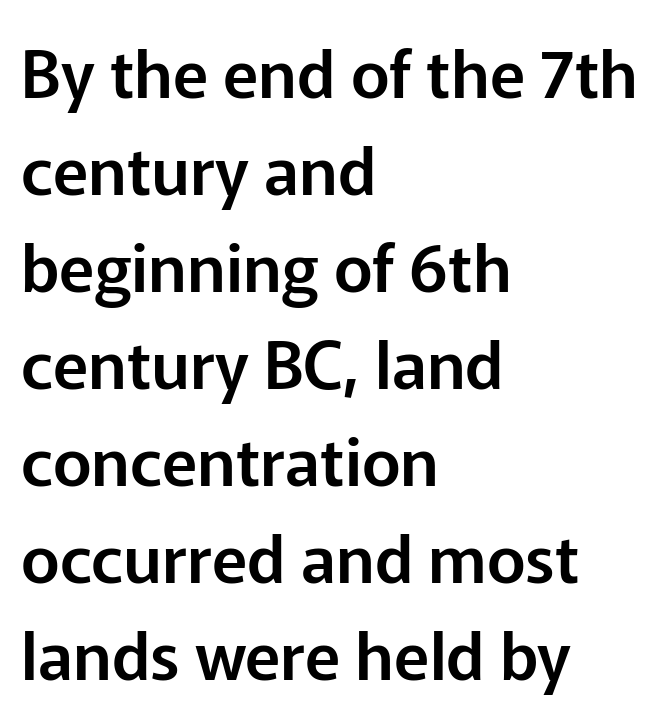
The horizontal fit of the characters is conventional and even. Horizontal bands of white between lines are of average thickness. Compared with a centered layout, this one pins lines to the left instead. I'd call this a sans setting — the letters go barefoot. Proportional: the letters do not fall into vertical columns. The letters stand straight up with perfectly vertical stems.
